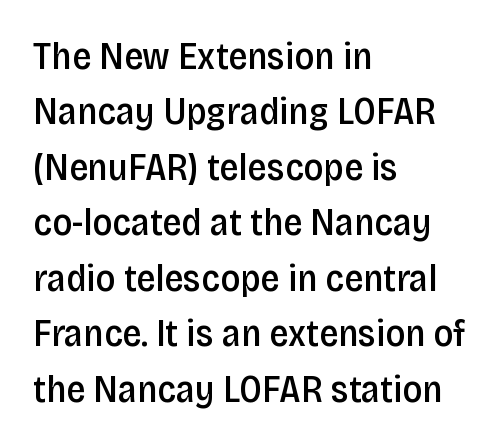
The characters look somewhat weighty, a semibold short of true bold. Every stem runs plumb, perpendicular to the baseline. This sample has the flowing, uneven cadence of proportional lettering. The glyphs in this specimen are sans serif. The setting favours the left margin, as ordinary paragraphs usually do. The passage shown has conventional tracking throughout.
